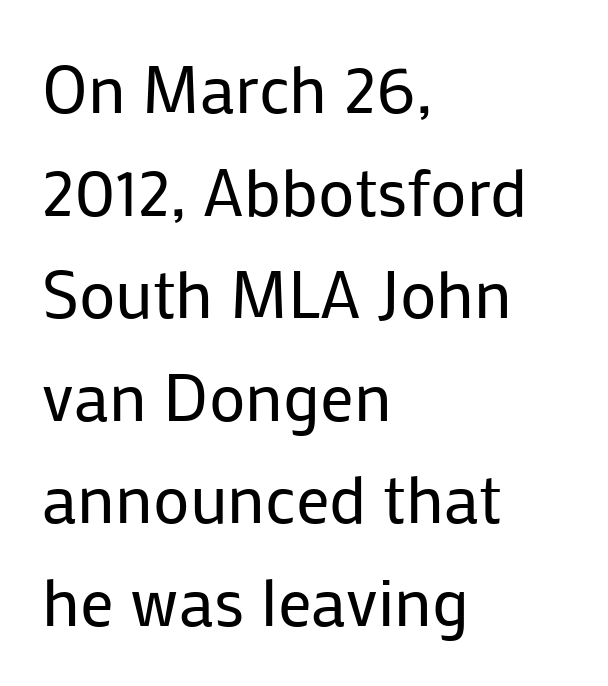
{"serif": "no", "italic": "no", "bold": "no", "weight": "regular", "width": "normal", "stroke_contrast": "low", "x_height": "medium", "monospaced": "no", "underline": "no", "align": "left", "line_spacing": "normal", "line_spacing_ratio": 1.53, "letter_spacing": "normal", "letter_spacing_em": 0.0, "glyph_px": 67}
